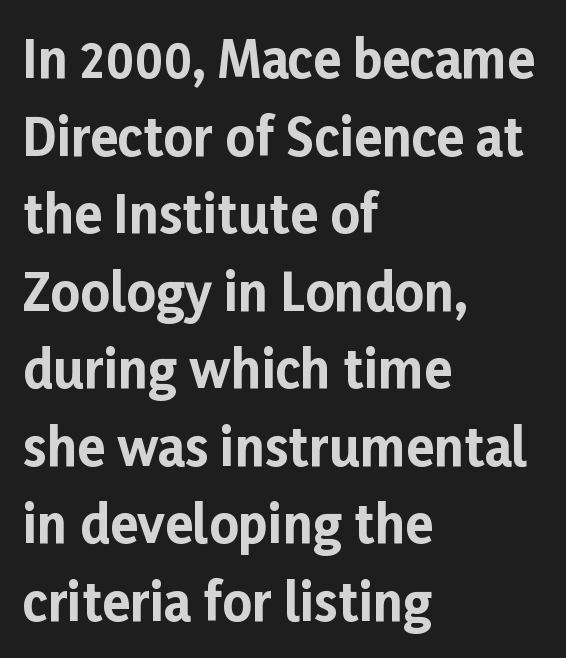
{"serif": "no", "italic": "no", "bold": "yes", "weight": "bold", "width": "normal", "stroke_contrast": "low", "x_height": "medium", "monospaced": "no", "underline": "no", "align": "left", "line_spacing": "normal", "line_spacing_ratio": 1.52, "letter_spacing": "normal", "letter_spacing_em": 0.0, "glyph_px": 51}
